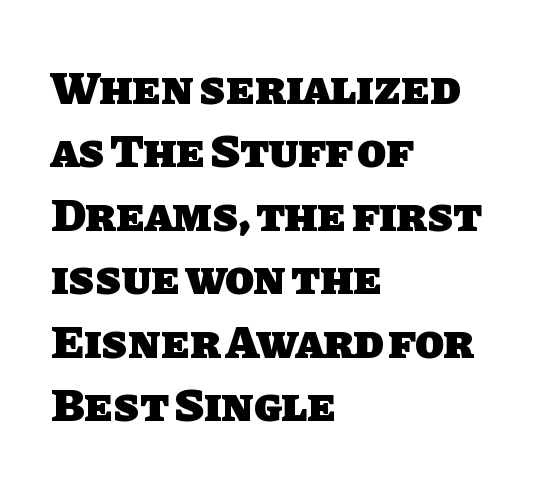
The image shows 47 px heavy sans-serif type; set left-aligned, normal line spacing (1.35x), normal letter spacing, not underlined; low stroke contrast and a large x-height.
